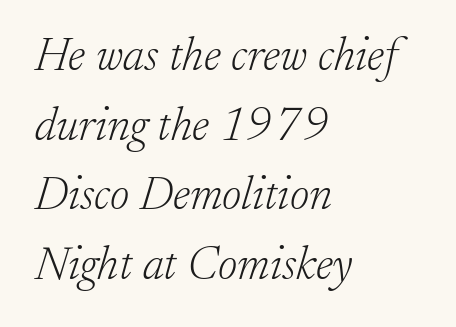
Q: Is the text bold? A: No.
Q: Is the text italic (slanted)? A: Yes, it leans right by about 17 degrees.
Q: Is the typeface a serif or a sans-serif typeface? A: Serif.
Q: Is the text underlined? A: No.
Q: How is the paragraph aligned? A: Left-aligned.
Q: Is the spacing between letters normal or unusually wide? A: Normal.
Q: Is the spacing between lines tight, normal or loose? A: Normal.
Q: Width (condensed, normal, or wide)? A: Normal.
Q: Stroke contrast? A: Low.
Q: x-height? A: Small.
Q: Monospaced? A: No.
